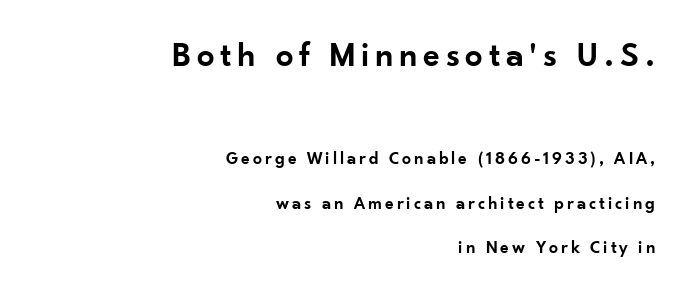
Q: Is the text bold? A: Semi-bold.
Q: Is the text italic (slanted)? A: No, it is upright.
Q: Is the typeface a serif or a sans-serif typeface? A: Sans-serif.
Q: Is the text underlined? A: No.
Q: How is the paragraph aligned? A: Right-aligned.
Q: Is the spacing between lines tight, normal or loose? A: Loose.
Q: Which block of text is set in a larger size, the first (top) or the second (bottom)? A: The first (top) one.
Q: Width (condensed, normal, or wide)? A: Normal.
Q: Stroke contrast? A: Low.
Q: x-height? A: Small.
Q: Monospaced? A: No.
